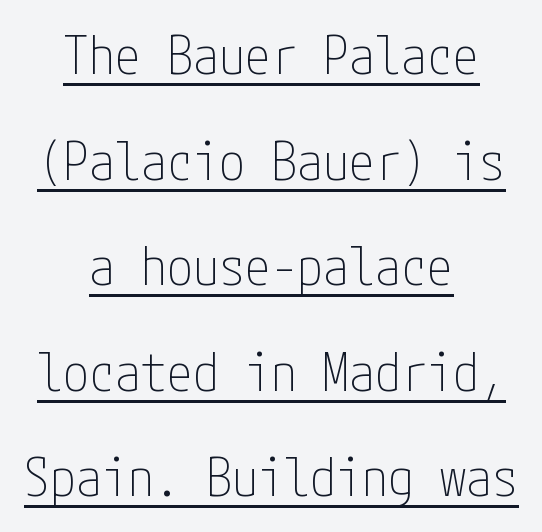
{"serif": "no", "italic": "no", "bold": "no", "weight": "thin", "width": "condensed", "stroke_contrast": "low", "x_height": "medium", "underline": "yes", "align": "center", "line_spacing": "loose", "line_spacing_ratio": 2.03, "letter_spacing": "normal", "letter_spacing_em": 0.0, "glyph_px": 52}
